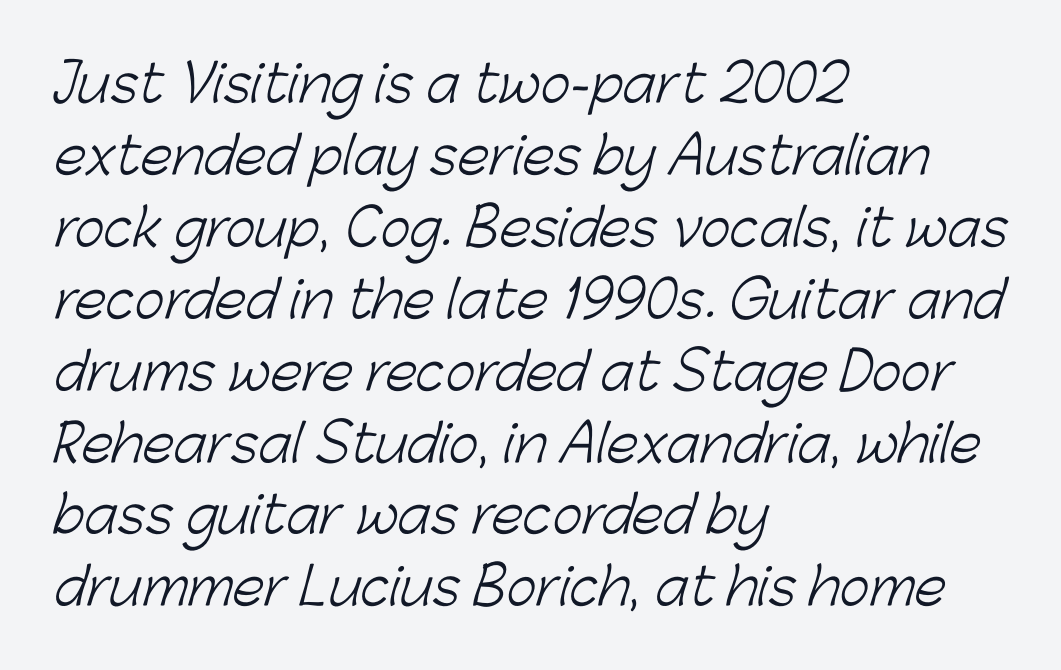
The image shows 51 px light sans-serif type; set left-aligned, normal line spacing (1.41x), normal letter spacing, not underlined; low stroke contrast and a medium x-height.
